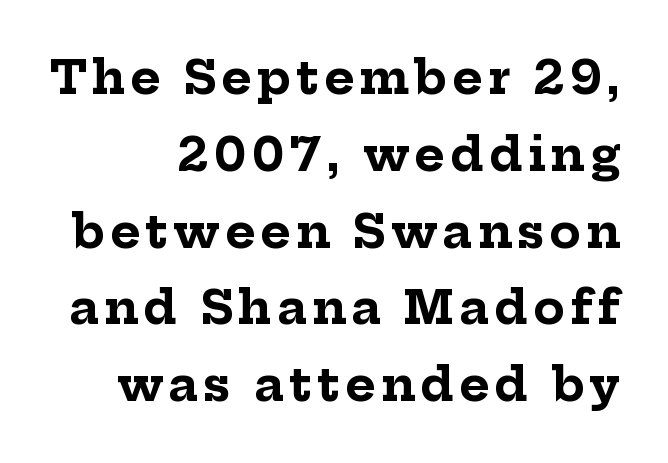
{"serif": "yes", "italic": "no", "bold": "yes", "weight": "bold", "width": "normal", "stroke_contrast": "low", "x_height": "medium", "monospaced": "no", "underline": "no", "line_spacing": "normal", "line_spacing_ratio": 1.67, "glyph_px": 46}
